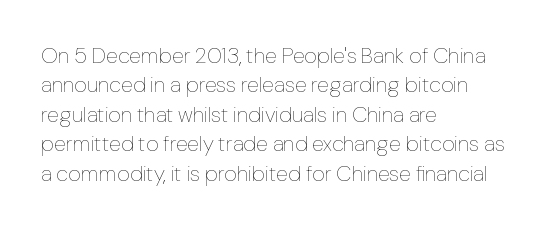
Bare-footed words on every line. Every stem runs plumb, perpendicular to the baseline. The typesetting does not lean heavy: it is not bold. Tracking value appears to be zero — textbook default spacing. The vertical gap from one line to the next is medium.
